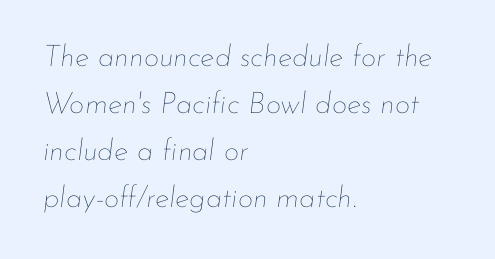
A typesetter would call this proportional, since set widths differ per character. Style check: oblique. The tracking reads as untouched default to a designer's eye. Line beginnings align vertically; line endings do not. Heft: none added — not bold. If you measured baseline to baseline, you'd find a middling distance.
